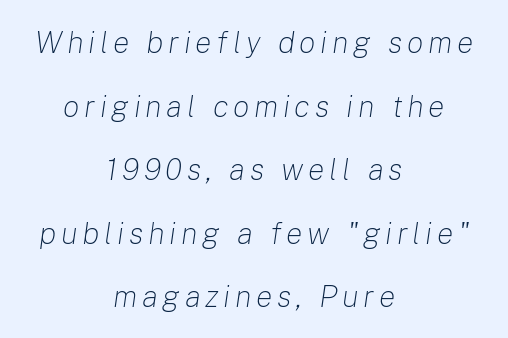
Q: Is the text bold? A: No.
Q: Is the text italic (slanted)? A: Yes, it leans right by about 8 degrees.
Q: Is the text underlined? A: No.
Q: How is the paragraph aligned? A: Centered.
Q: Is the spacing between lines tight, normal or loose? A: Loose.
Q: Width (condensed, normal, or wide)? A: Normal.
Q: Stroke contrast? A: Low.
Q: x-height? A: Medium.
Q: Monospaced? A: No.
